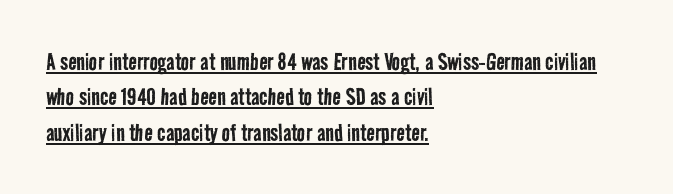
The image shows 28 px regular-weight, condensed sans-serif type; set left-aligned, normal line spacing (1.26x), normal letter spacing, underlined; low stroke contrast and a medium x-height.
